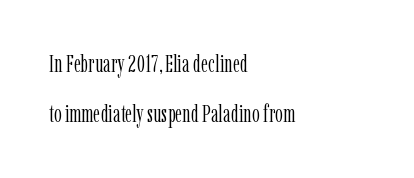
Q: Is the text bold? A: No.
Q: Is the text italic (slanted)? A: No, it is upright.
Q: Is the text underlined? A: No.
Q: How is the paragraph aligned? A: Left-aligned.
Q: Is the spacing between letters normal or unusually wide? A: Normal.
Q: Is the spacing between lines tight, normal or loose? A: Loose.
